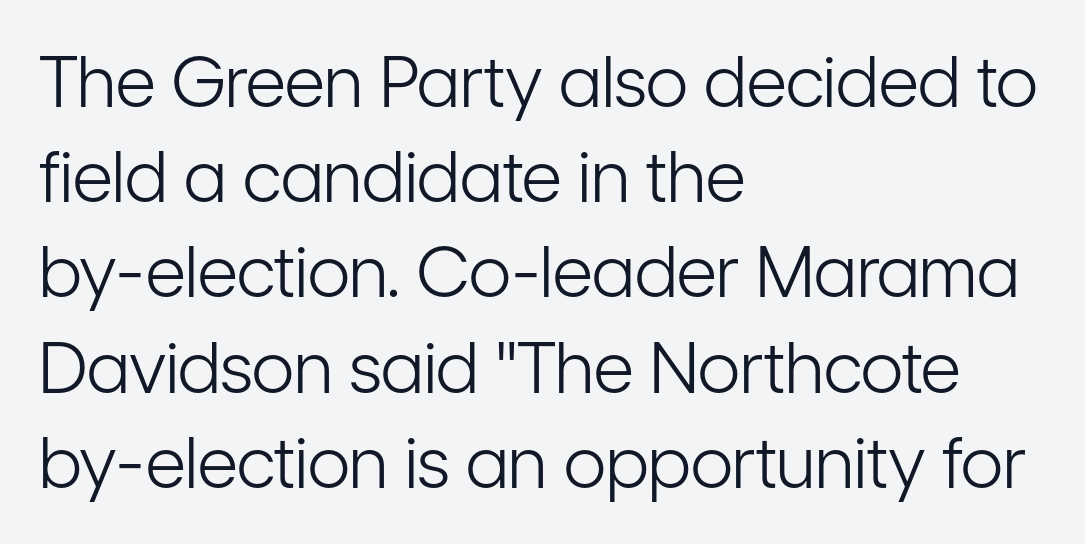
Is the type heavy? It reads as light-to-regular instead. Evenly set lines give the paragraph a standard silhouette. Anything drawn beneath the words? Only blank space. Honestly, the letter spacing is just normal — you wouldn't notice it. Tall strokes in this sample are plumb rather than angled.
